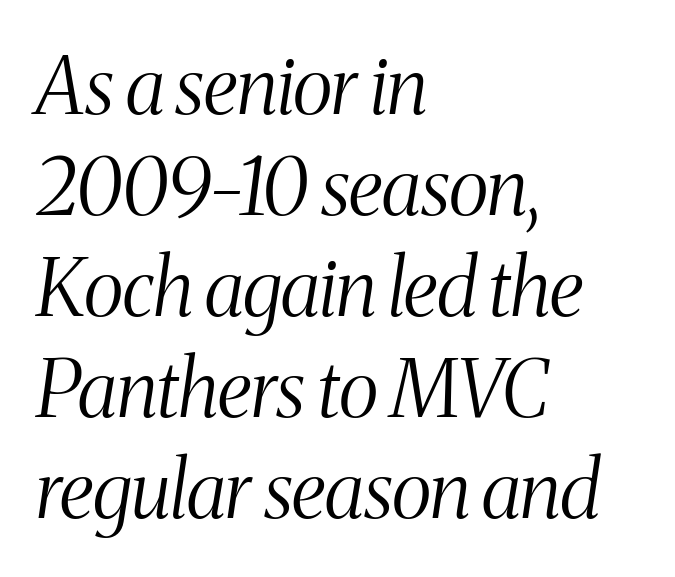
{"serif": "yes", "italic": "yes", "lean": "right", "slant_degrees": 8, "bold": "no", "weight": "light", "width": "condensed", "stroke_contrast": "medium", "x_height": "medium", "monospaced": "no", "underline": "no", "align": "left", "line_spacing": "normal", "line_spacing_ratio": 1.28, "letter_spacing": "normal", "letter_spacing_em": 0.0, "glyph_px": 79}
